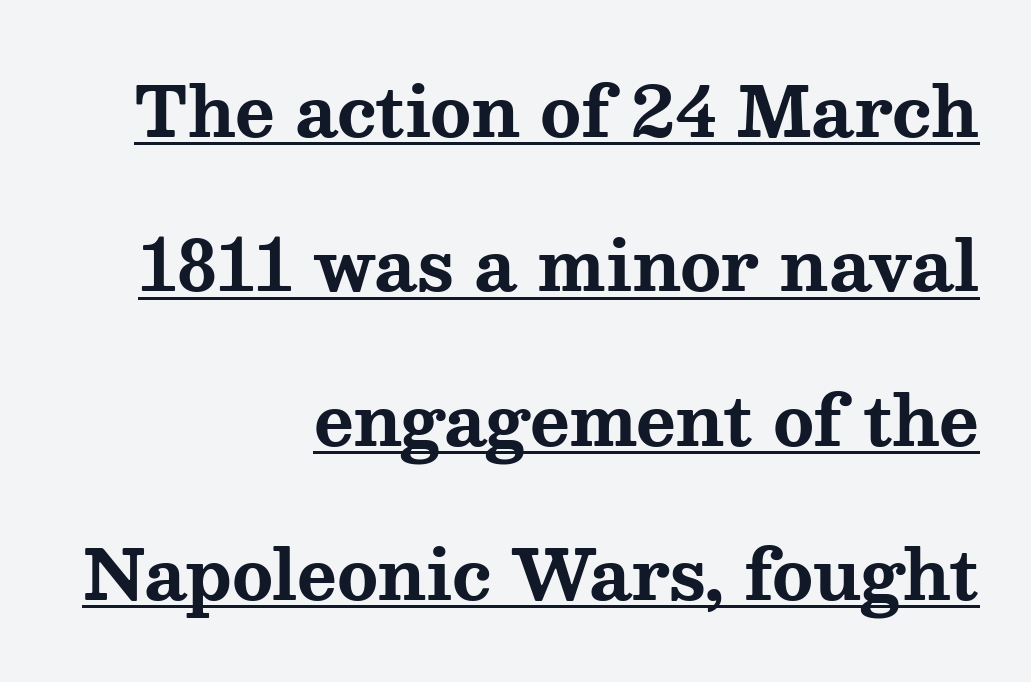
{"serif": "yes", "italic": "no", "bold": "yes", "weight": "bold", "width": "wide", "stroke_contrast": "medium", "x_height": "medium", "monospaced": "no", "underline": "yes", "align": "right", "line_spacing": "loose", "line_spacing_ratio": 2.27, "letter_spacing": "normal", "letter_spacing_em": 0.0, "glyph_px": 68}
